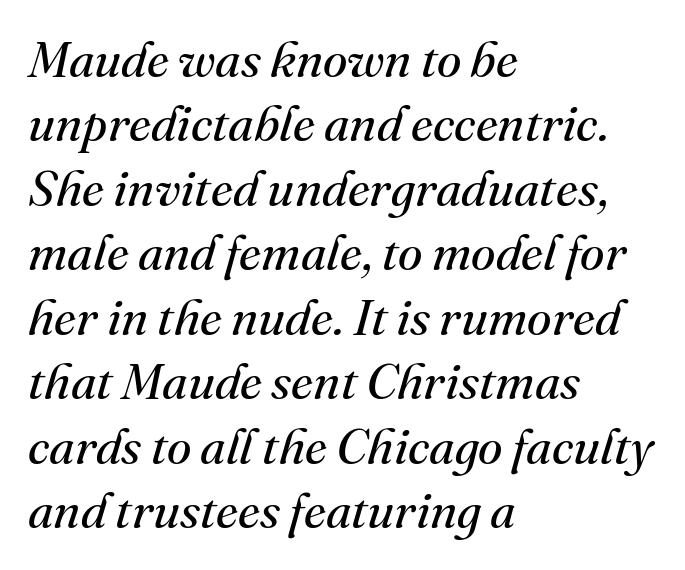
The image shows 50 px regular-weight serif type, italic (leaning right); set left-aligned, normal line spacing (1.29x), normal letter spacing, not underlined; medium stroke contrast and a small x-height.
